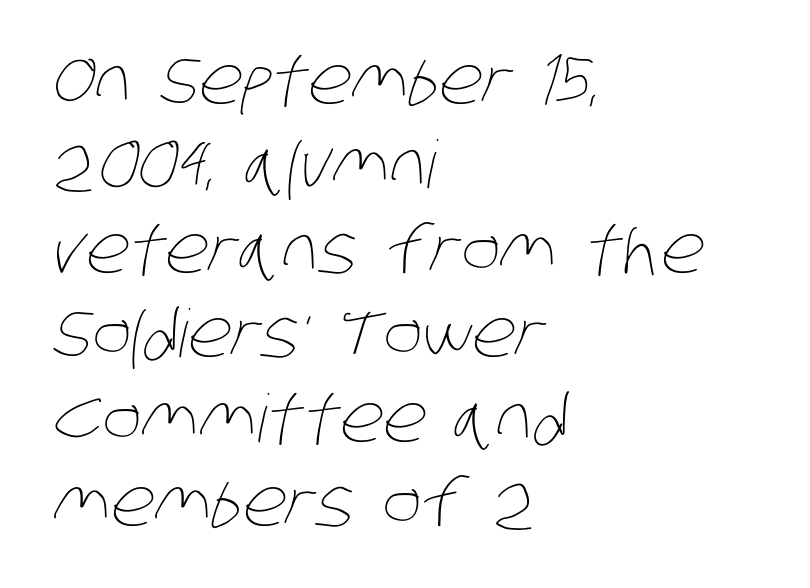
Q: Is the text bold? A: No.
Q: Is the text underlined? A: No.
Q: How is the paragraph aligned? A: Left-aligned.
Q: Is the spacing between letters normal or unusually wide? A: Normal.
Q: Is the spacing between lines tight, normal or loose? A: Normal.
Q: Width (condensed, normal, or wide)? A: Condensed.
Q: Stroke contrast? A: Low.
Q: x-height? A: Large.
Q: Monospaced? A: No.
